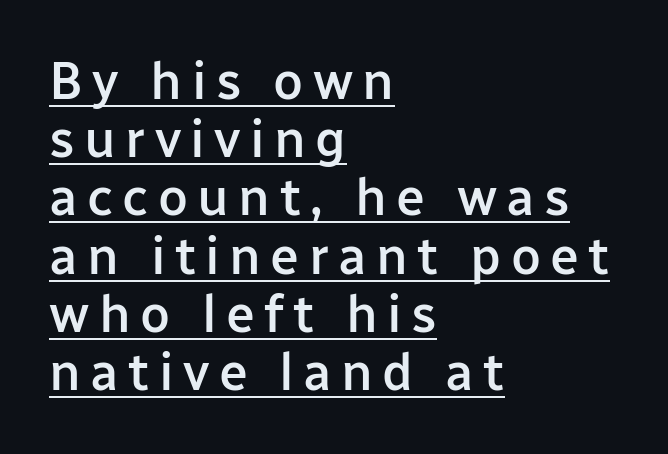
Which margin do the lines hug? The left one — the right edge is uneven. Leading: reduced. Is this a fixed-width face? No — the glyphs have proportional, varying widths. Every character sits straight up, as roman type does. What kind of face is this? One without serifs — a sans.
